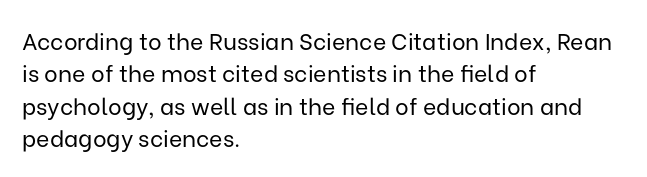
The image shows 23 px text type, upright; set left-aligned, normal line spacing (1.41x), normal letter spacing, not underlined.
